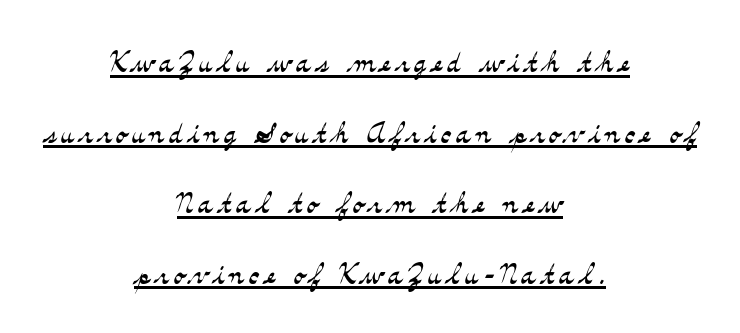
{"serif": "yes", "bold": "no", "weight": "light", "width": "wide", "stroke_contrast": "medium", "x_height": "small", "monospaced": "no", "underline": "yes", "align": "center", "line_spacing_ratio": 1.81, "glyph_px": 39}
